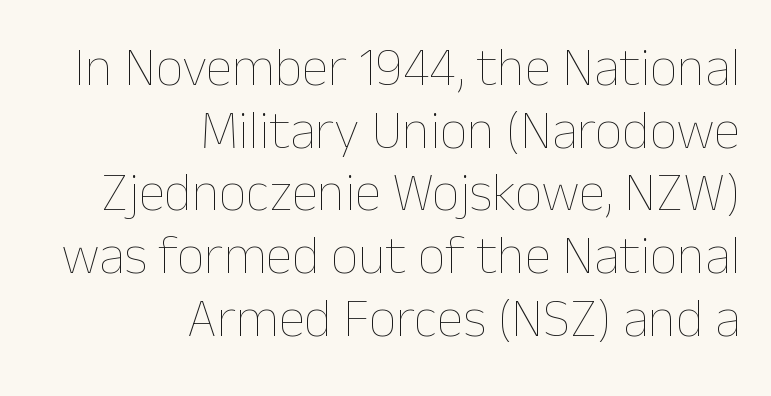
These lines are set flush right with a ragged left edge. Ordinary non-slanted type is in use. Weight: in the light-to-regular range. Think of a printed novel: that variable character pitch is what you see here.
